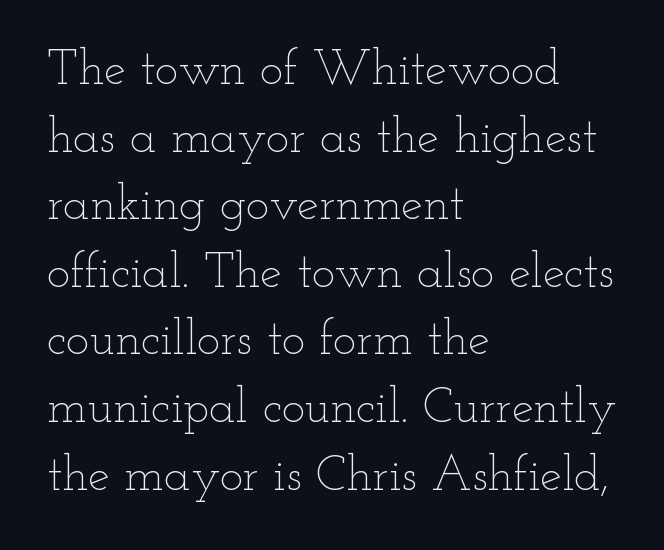
Q: Is the text bold? A: No.
Q: Is the text italic (slanted)? A: No, it is upright.
Q: Is the text underlined? A: No.
Q: How is the paragraph aligned? A: Left-aligned.
Q: Is the spacing between letters normal or unusually wide? A: Normal.
Q: Is the spacing between lines tight, normal or loose? A: Normal.
Q: Width (condensed, normal, or wide)? A: Wide.
Q: Stroke contrast? A: Low.
Q: x-height? A: Small.
Q: Monospaced? A: No.
